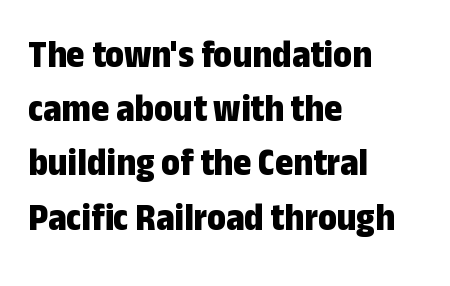
{"serif": "no", "italic": "no", "bold": "yes", "weight": "bold", "width": "condensed", "stroke_contrast": "low", "x_height": "medium", "monospaced": "no", "underline": "no", "align": "left", "line_spacing": "normal", "line_spacing_ratio": 1.39, "letter_spacing": "normal", "letter_spacing_em": 0.0, "glyph_px": 39}
